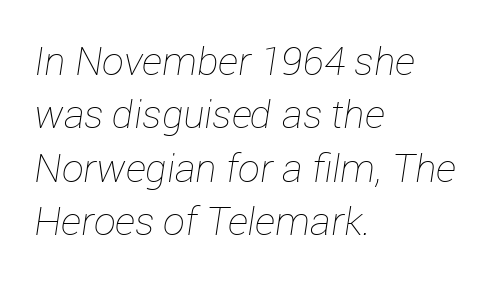
{"italic": "yes", "lean": "right", "slant_degrees": 12, "bold": "no", "weight": "thin", "width": "normal", "stroke_contrast": "low", "x_height": "medium", "monospaced": "no", "underline": "no", "align": "left", "line_spacing": "normal", "line_spacing_ratio": 1.37, "letter_spacing": "normal", "letter_spacing_em": 0.0, "glyph_px": 39}
